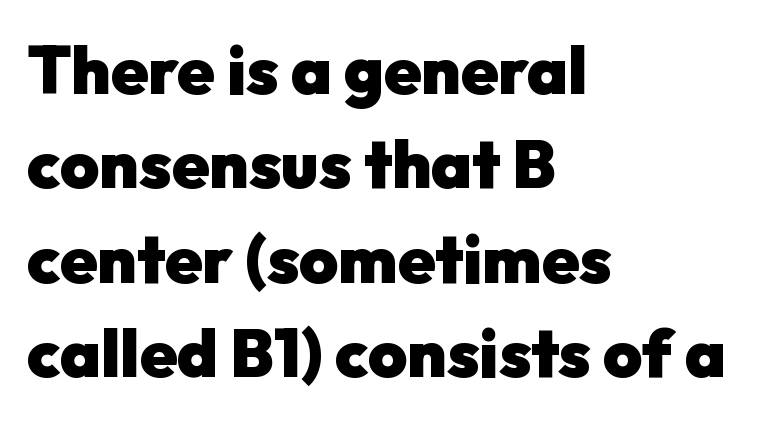
Students, observe: this is what conventionally led text looks like. Observe the ordinary spacing: letters are neighbours, not strangers. Descenders hang freely into open space. These lines are rendered in a variable-pitch font. Is this a sans? Yes — the strokes have no serifs. The rendering uses a bold face; every stroke is thick and dark.
